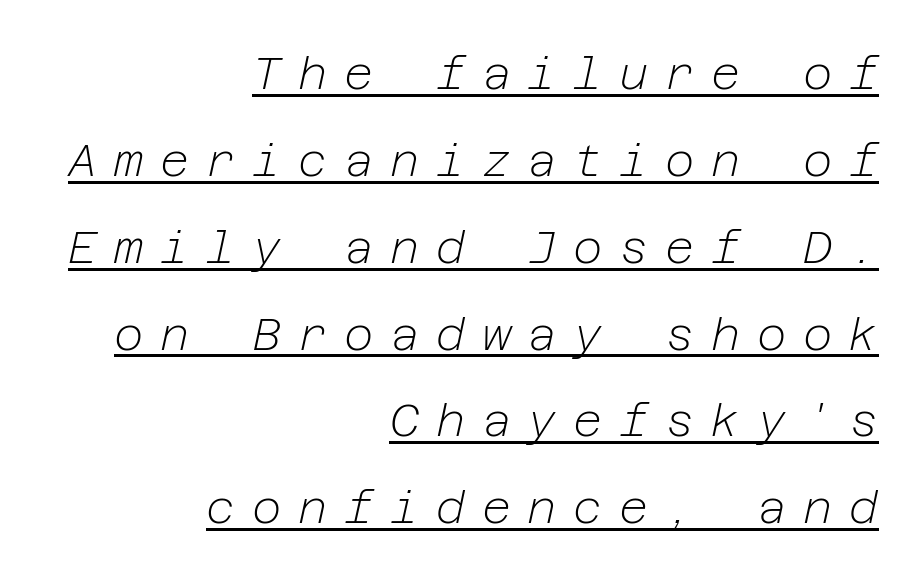
{"italic": "yes", "lean": "right", "slant_degrees": 12, "bold": "no", "weight": "light", "width": "normal", "stroke_contrast": "low", "x_height": "medium", "underline": "yes", "align": "right", "line_spacing": "loose", "line_spacing_ratio": 1.93, "letter_spacing": "wide", "letter_spacing_em": 0.37, "glyph_px": 45}
